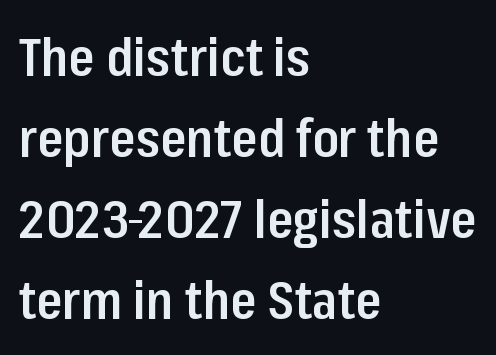
The image shows 53 px semibold, condensed sans-serif type, upright; set left-aligned, normal line spacing (1.53x), normal letter spacing, not underlined; low stroke contrast and a medium x-height.
